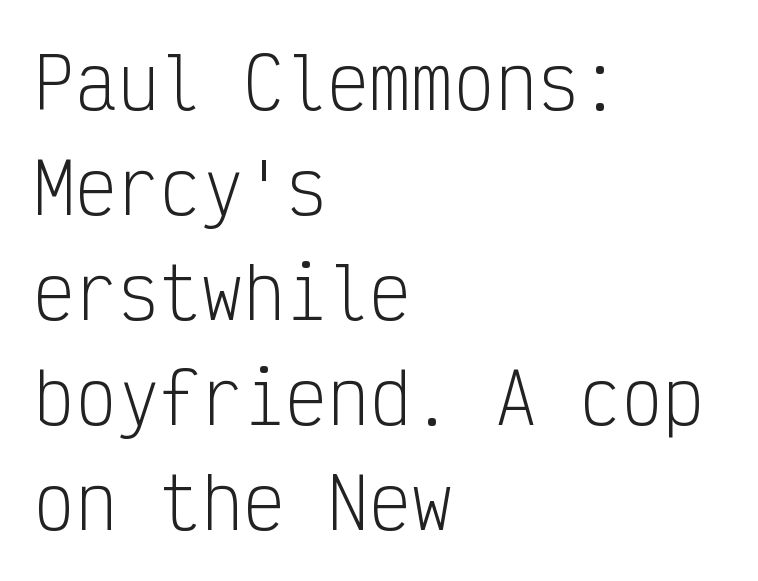
{"serif": "no", "italic": "no", "bold": "no", "weight": "light", "width": "condensed", "stroke_contrast": "low", "x_height": "medium", "monospaced": "yes", "underline": "no", "align": "left", "line_spacing": "normal", "line_spacing_ratio": 1.5, "letter_spacing": "normal", "letter_spacing_em": 0.0, "glyph_px": 70}
